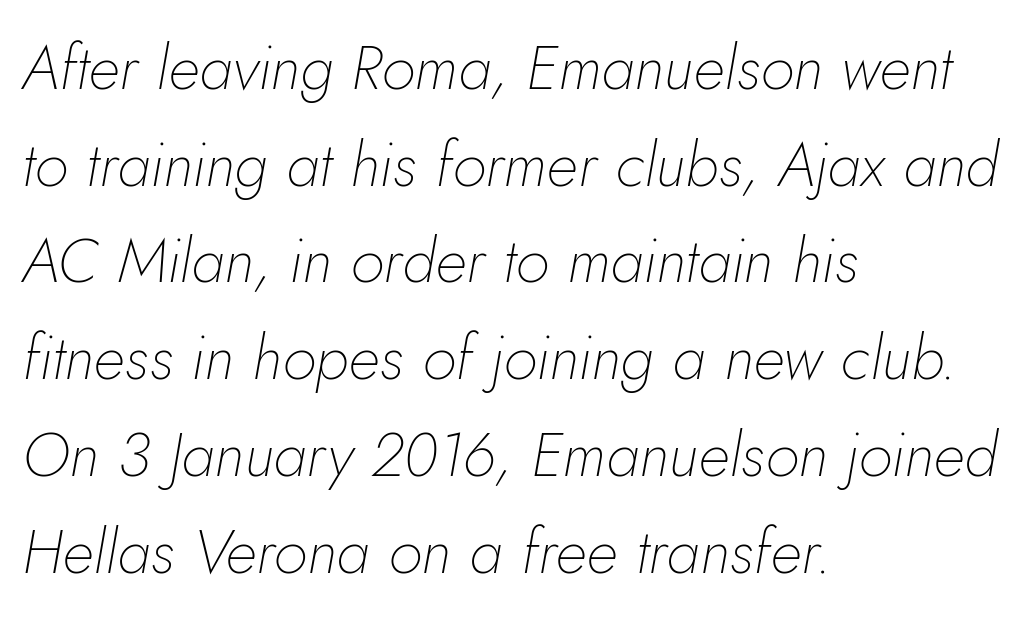
This sample has the flowing, uneven cadence of proportional lettering. Nobody touched the tracking dial on this one. Beneath every word, the page is bare. These lines stack with their left ends in a neat column. Quick note: italic. Is this a heavy cut? Hardly; it is regular or lighter.
